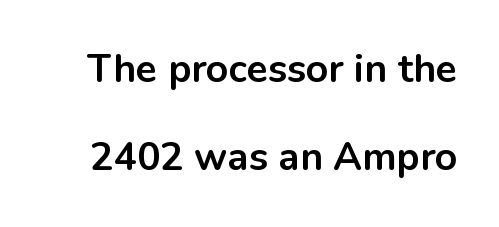
Q: Is the text bold? A: Yes.
Q: Is the text italic (slanted)? A: No, it is upright.
Q: Is the typeface a serif or a sans-serif typeface? A: Sans-serif.
Q: Is the text underlined? A: No.
Q: Is the spacing between letters normal or unusually wide? A: Normal.
Q: Is the spacing between lines tight, normal or loose? A: Loose.
Q: Width (condensed, normal, or wide)? A: Normal.
Q: Stroke contrast? A: Low.
Q: x-height? A: Medium.
Q: Monospaced? A: No.
